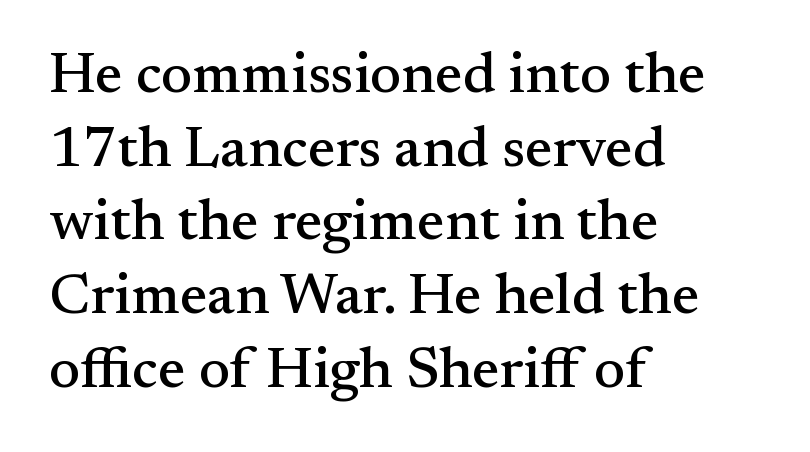
The font family rendered here belongs to the serif group. Each letter keeps its own natural width here, so spacing adapts to shape. The letters stand upright; this is a roman face. These lines sit exactly where default settings would place them.
